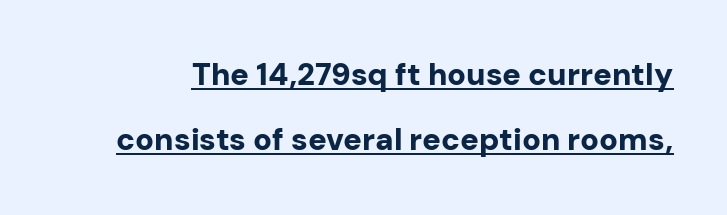
{"serif": "no", "italic": "no", "bold": "yes", "weight": "bold", "width": "normal", "stroke_contrast": "low", "x_height": "medium", "monospaced": "no", "underline": "yes", "line_spacing": "loose", "line_spacing_ratio": 2.1, "letter_spacing": "normal", "letter_spacing_em": 0.0, "glyph_px": 31}
